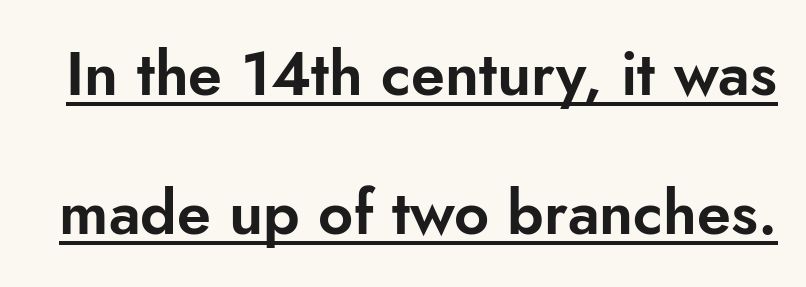
{"serif": "no", "italic": "no", "width": "normal", "stroke_contrast": "low", "x_height": "small", "monospaced": "no", "underline": "yes", "line_spacing": "loose", "line_spacing_ratio": 2.28, "letter_spacing": "normal", "letter_spacing_em": 0.0, "glyph_px": 61}
